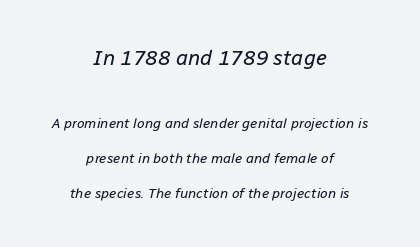
The image shows 21 px text type, italic (leaning right); set centered, loose line spacing (2.49x), normal letter spacing, not underlined; the first (top) block is 1.5x larger.
